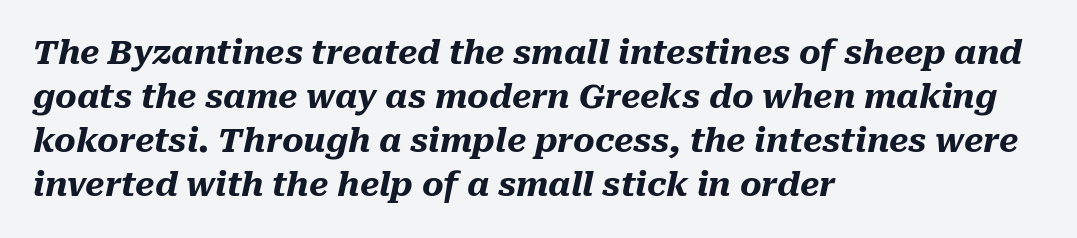
Q: Is the text bold? A: Yes.
Q: Is the text italic (slanted)? A: Yes, it leans right by about 10 degrees.
Q: Is the text underlined? A: No.
Q: How is the paragraph aligned? A: Left-aligned.
Q: Is the spacing between letters normal or unusually wide? A: Normal.
Q: Is the spacing between lines tight, normal or loose? A: Normal.
Q: Width (condensed, normal, or wide)? A: Normal.
Q: Stroke contrast? A: Medium.
Q: x-height? A: Medium.
Q: Monospaced? A: No.
